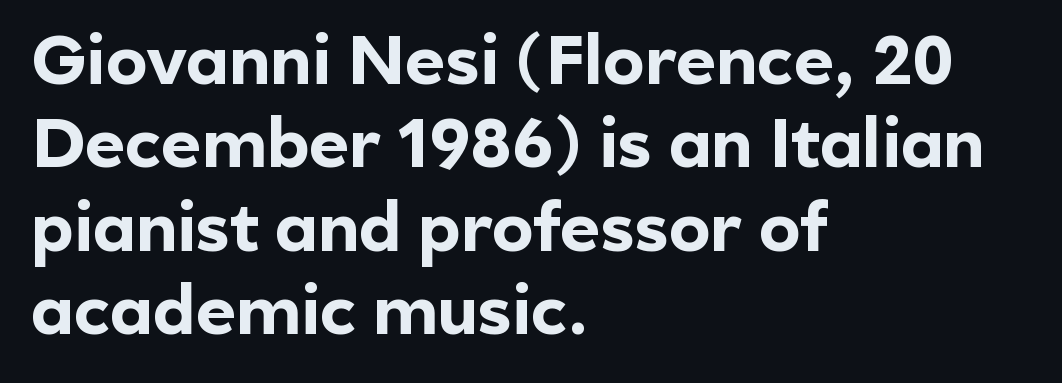
{"serif": "no", "italic": "no", "bold": "yes", "weight": "bold", "width": "normal", "x_height": "medium", "monospaced": "no", "underline": "no", "align": "left", "line_spacing_ratio": 1.21, "letter_spacing": "normal", "letter_spacing_em": 0.0, "glyph_px": 69}
